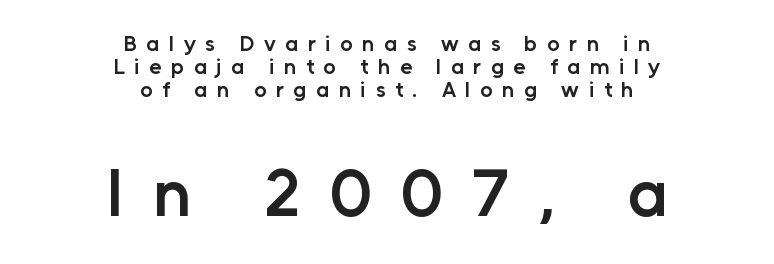
The image shows 67 px semibold sans-serif type, upright; set centered, tight line spacing (1.04x), unusually wide letter spacing (+0.43 em), not underlined; the second (bottom) block is 3.05x larger; low stroke contrast and a medium x-height.
